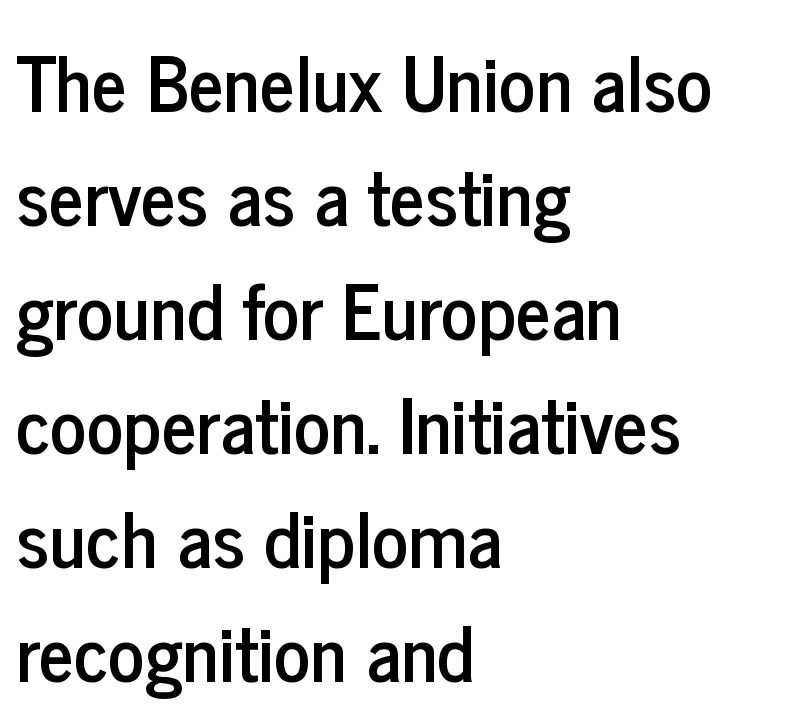
Q: Is the text italic (slanted)? A: No, it is upright.
Q: Is the typeface a serif or a sans-serif typeface? A: Sans-serif.
Q: Is the text underlined? A: No.
Q: How is the paragraph aligned? A: Left-aligned.
Q: Is the spacing between letters normal or unusually wide? A: Normal.
Q: Is the spacing between lines tight, normal or loose? A: Normal.
Q: Width (condensed, normal, or wide)? A: Condensed.
Q: Stroke contrast? A: Low.
Q: x-height? A: Medium.
Q: Monospaced? A: No.
